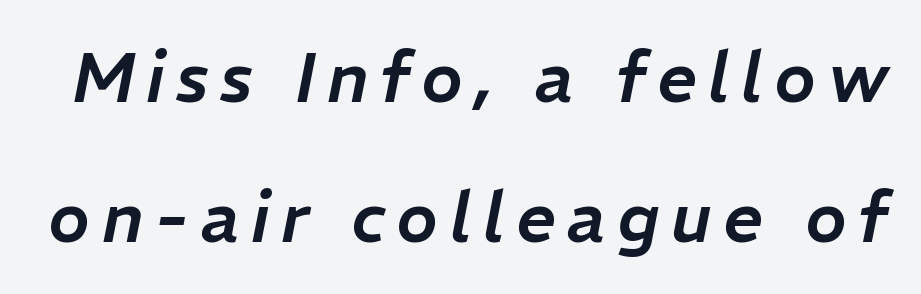
The image shows 70 px text type, italic (leaning right); set loose line spacing (2.0x), not underlined; low stroke contrast and a medium x-height.
